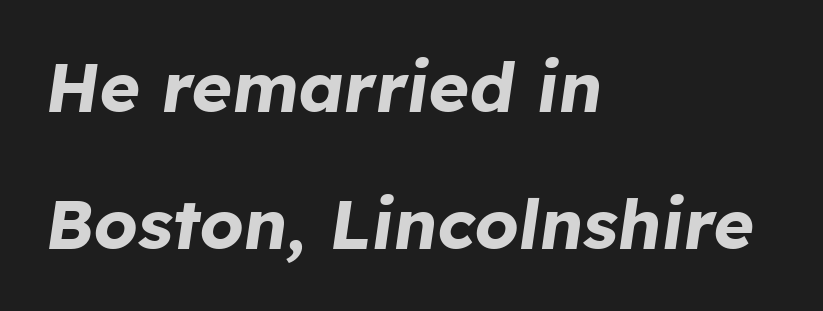
{"italic": "yes", "lean": "right", "slant_degrees": 8, "bold": "yes", "weight": "bold", "width": "normal", "stroke_contrast": "low", "x_height": "medium", "monospaced": "no", "underline": "no", "align": "left", "line_spacing": "loose", "line_spacing_ratio": 1.99, "letter_spacing": "normal", "letter_spacing_em": 0.0, "glyph_px": 69}
